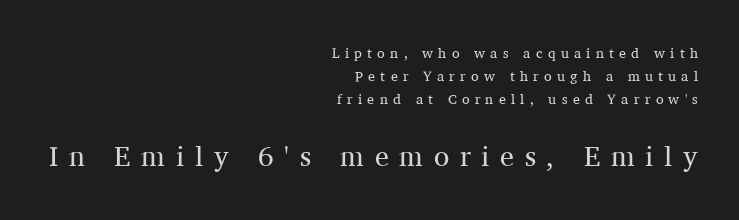
The image shows 28 px regular-weight serif type, upright; set right-aligned, normal line spacing (1.63x), unusually wide letter spacing (+0.38 em), not underlined; the second (bottom) block is 2.0x larger; medium stroke contrast and a medium x-height.
